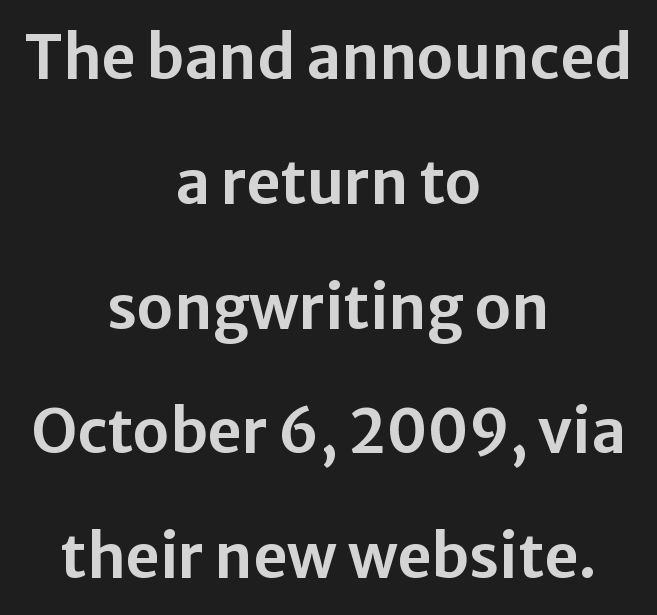
Descender tails drop into unmarked territory. This sample uses an upright cut, with every glyph sitting square on the baseline. Spacing verdict: proportional, widths tailored to each character. Each line is balanced around a shared central axis. Compared with typical body copy, the letter spacing here is the same. Leading is clearly above the norm, producing a sparse column.
